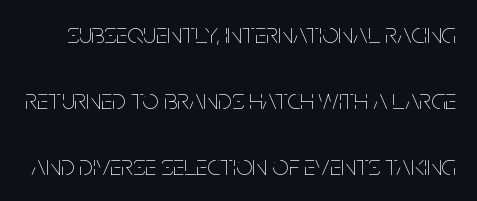
The letterforms sit shoulder to shoulder at normal distance. Letters rest on an invisible, unmarked baseline. A quiet, ordinary-to-light weight characterises the typeface. The passage shown is typed in a proportional face where columns would drift. A roman cut, with each character standing at attention. A typesetter would call this leading open, well beyond the default.
